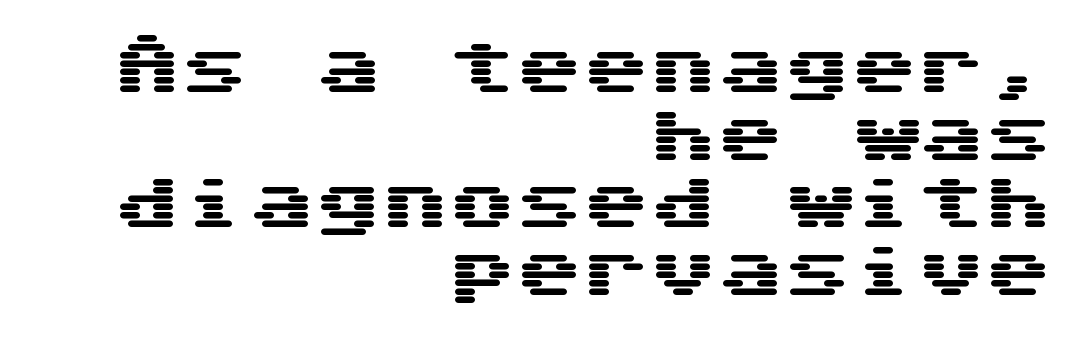
The block of text is dense from top to bottom, with scant space between rows. Fixed-width glyphs throughout — classic coding-font behaviour. The words here are not underlined. Grotesque or geometric, the face here clearly has no serifs.
